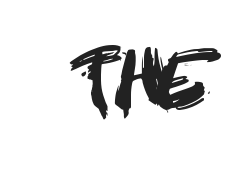
This rendering leaves character spacing at its baseline value. Letters rest on an invisible, unmarked baseline. No feet cap the strokes, marking this as sans-serif type.
